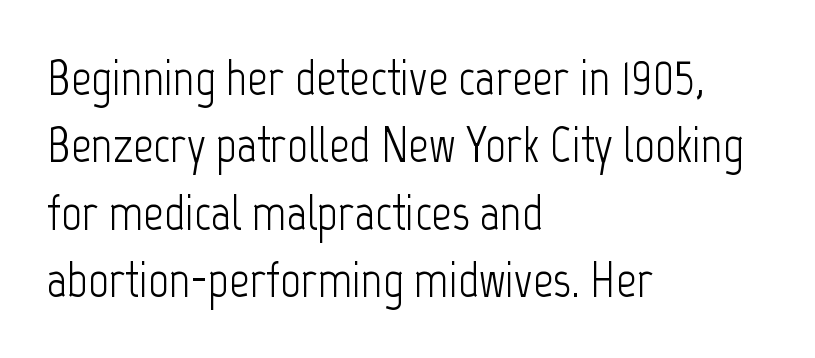
This reads as an unemphasized weight, regular at the heaviest. Between one letter and the next there's only the usual sliver of space. Looks like regular typesetting: each glyph gets only the width it needs. Nobody drew a line under any word here.
